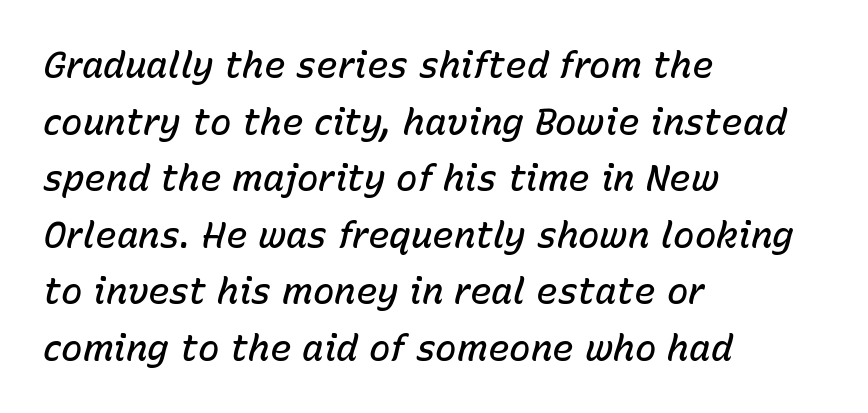
The image shows 36 px semibold type, italic (leaning right); set left-aligned, normal line spacing (1.57x), normal letter spacing, not underlined; low stroke contrast and a medium x-height.
